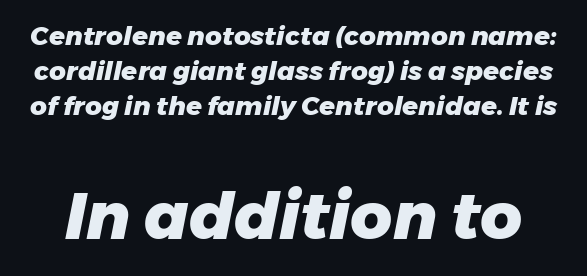
Is there much room between lines? A standard amount, neither cramped nor airy. Anything drawn beneath the words? Only blank space. Weight: bold. Caption: standard tracking, unaltered.
